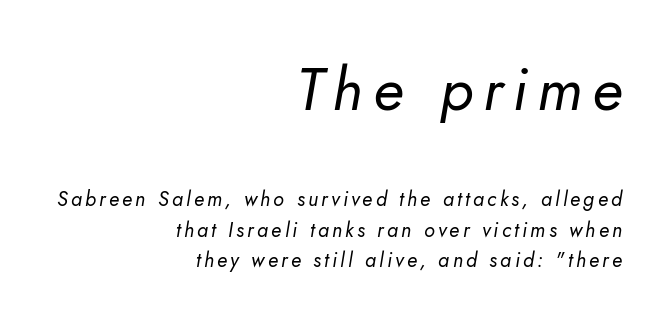
The image shows 60 px regular-weight type, italic (leaning right); set right-aligned, normal line spacing (1.52x), not underlined; the first (top) block is 3.0x larger; low stroke contrast and a small x-height.
